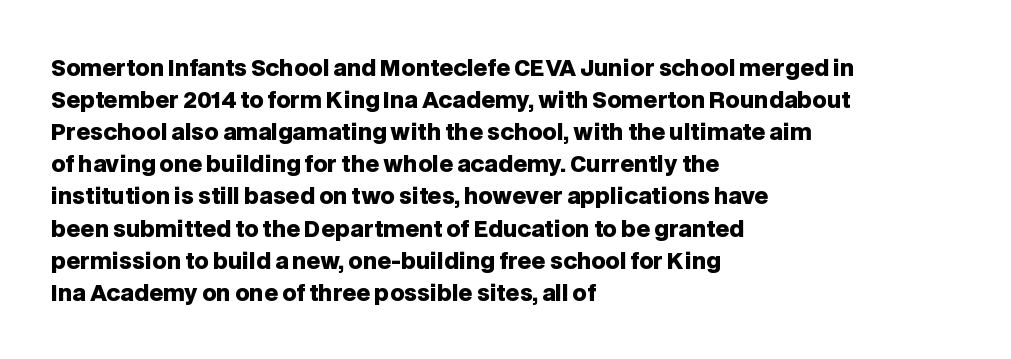
The image shows 22 px bold type, upright; set left-aligned, normal line spacing (1.46x), normal letter spacing, not underlined.
